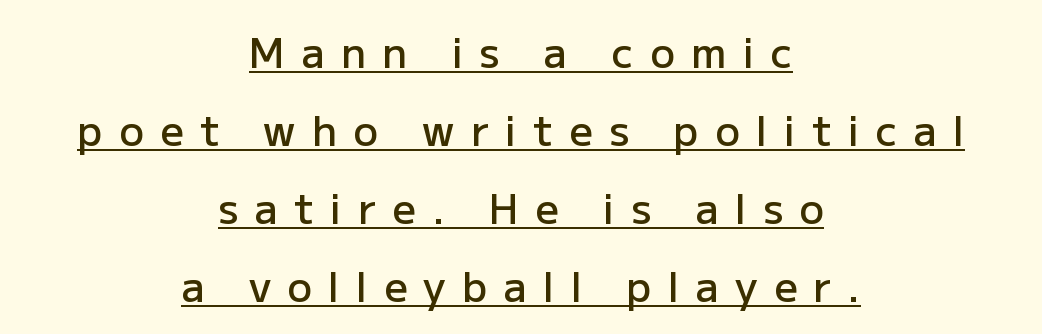
The image shows 41 px semibold sans-serif type, upright; set centered, loose line spacing (1.9x), unusually wide letter spacing (+0.4 em), underlined; low stroke contrast and a medium x-height.
